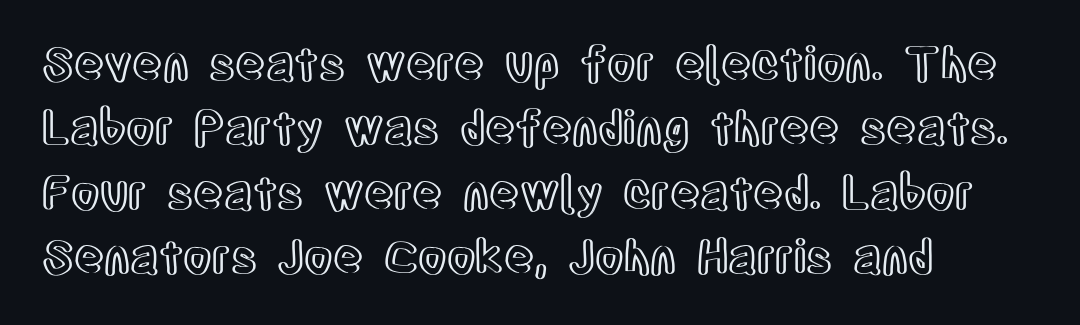
Q: Is the text italic (slanted)? A: No, it is upright.
Q: Is the text underlined? A: No.
Q: How is the paragraph aligned? A: Left-aligned.
Q: Is the spacing between letters normal or unusually wide? A: Normal.
Q: Is the spacing between lines tight, normal or loose? A: Normal.
Q: Width (condensed, normal, or wide)? A: Condensed.
Q: x-height? A: Large.
Q: Monospaced? A: No.
